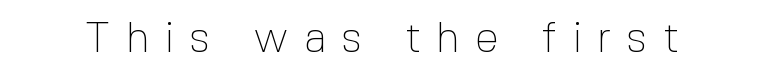
Q: Is the text bold? A: No.
Q: Is the text italic (slanted)? A: No, it is upright.
Q: Is the typeface a serif or a sans-serif typeface? A: Sans-serif.
Q: Is the text underlined? A: No.
Q: Is the spacing between letters normal or unusually wide? A: Unusually wide.
Q: Width (condensed, normal, or wide)? A: Normal.
Q: x-height? A: Medium.
Q: Monospaced? A: No.
